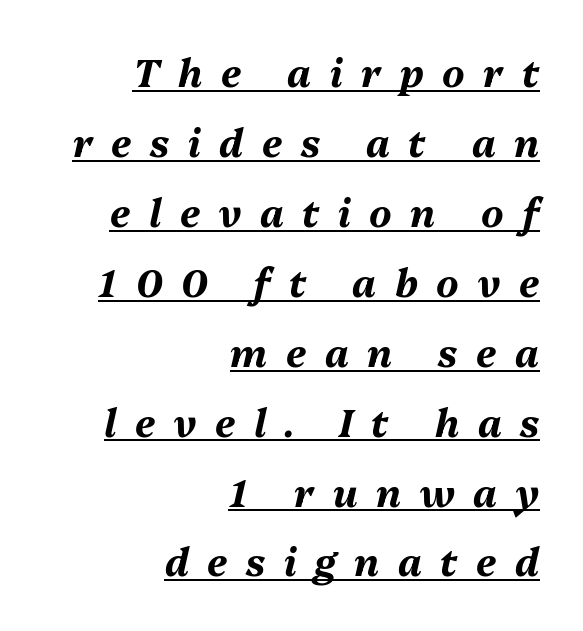
{"italic": "yes", "lean": "right", "slant_degrees": 13, "bold": "yes", "weight": "bold", "width": "normal", "stroke_contrast": "medium", "x_height": "medium", "monospaced": "no", "underline": "yes", "align": "right", "line_spacing_ratio": 1.84, "letter_spacing": "wide", "letter_spacing_em": 0.49, "glyph_px": 38}
